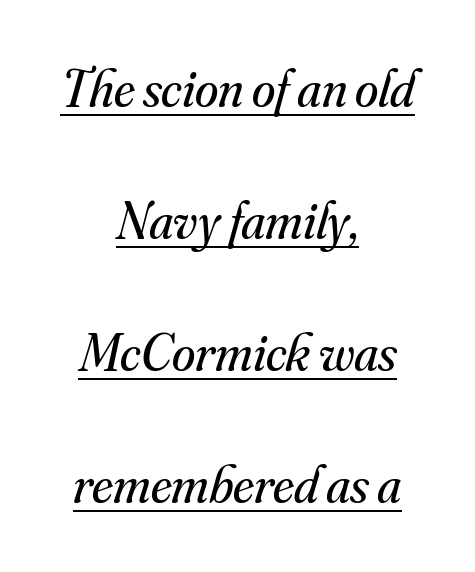
On a weight scale, this lands at 450 or below. The designer dialed line spacing up above the default. What decoration does the sample have? An underline. Italic: yes, the glyphs are oblique.
